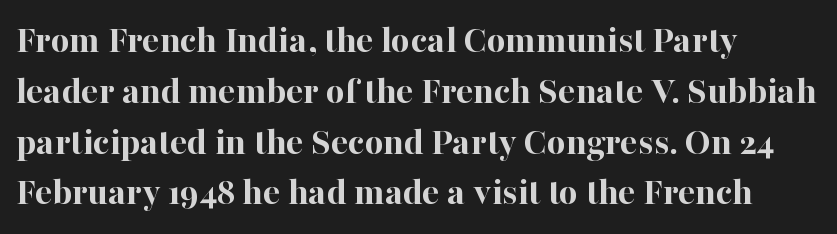
The lines are quadded left. Notice how thick the strokes are: this is what a full bold looks like. Here the glyphs are tracked normally, forming tight word shapes. The passage shown is typed in a proportional face where columns would drift.
